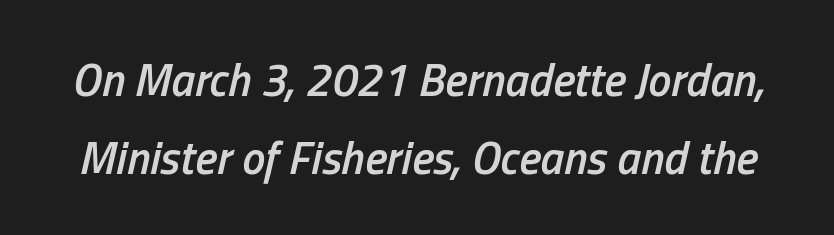
The image shows 46 px semibold, condensed type, italic (leaning right); set normal line spacing (1.69x), normal letter spacing, not underlined; low stroke contrast and a medium x-height.
